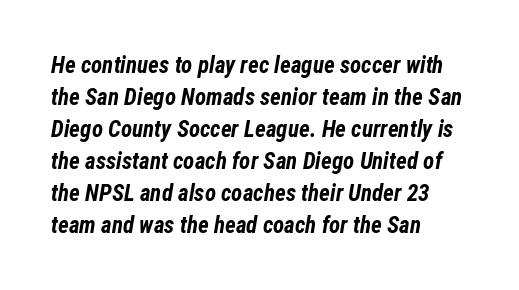
Rows of type keep a routine distance in the vertical direction. Compared with ordinary roman type, these characters are visibly tilted. Bold? Absolutely — the strokes are thick and heavy. The passage shown is not underscored anywhere.
